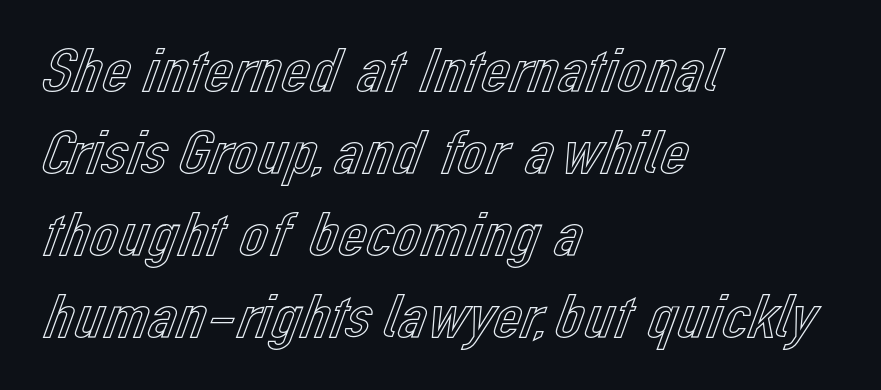
Check the space under the baseline: it is left empty. The letters advance in unequal steps, a hallmark of proportional type. A typesetter would call this zero additional tracking.
